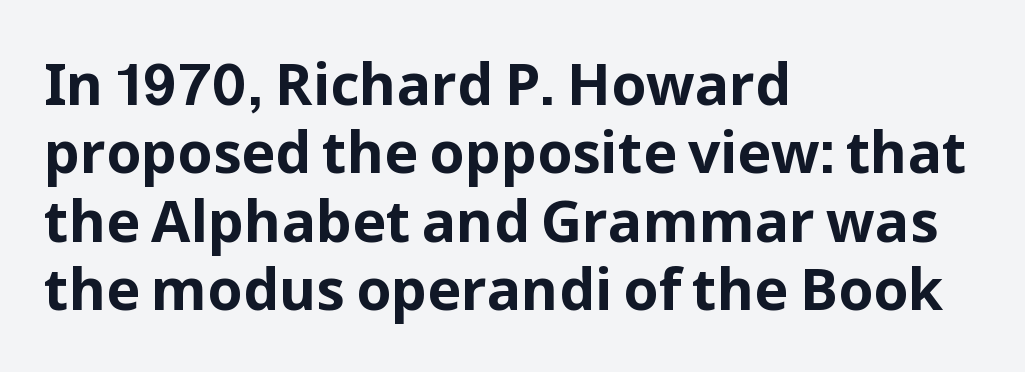
The image shows 57 px bold sans-serif type, upright; set left-aligned, line spacing 1.2x, normal letter spacing, not underlined; low stroke contrast and a medium x-height.
